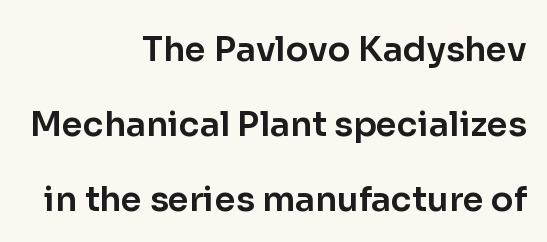
Each line ends at the same right margin while the left side varies. Are there feet on the stems? There aren't — it's a sans. The axis of the letterforms is exactly vertical. Varying glyph widths throughout — classic text-font behaviour. This sample trades compactness for vertical openness between lines. The gaps between neighbouring characters are ordinary and unremarkable.
